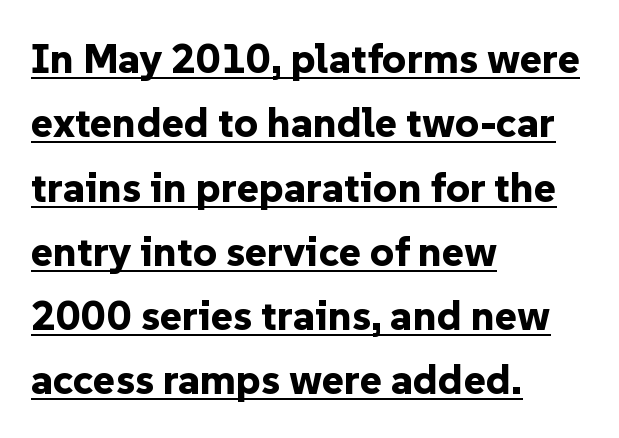
{"serif": "no", "italic": "no", "bold": "yes", "weight": "bold", "width": "normal", "stroke_contrast": "low", "x_height": "medium", "monospaced": "no", "underline": "yes", "align": "left", "line_spacing": "normal", "line_spacing_ratio": 1.53, "letter_spacing": "normal", "letter_spacing_em": 0.0, "glyph_px": 42}
